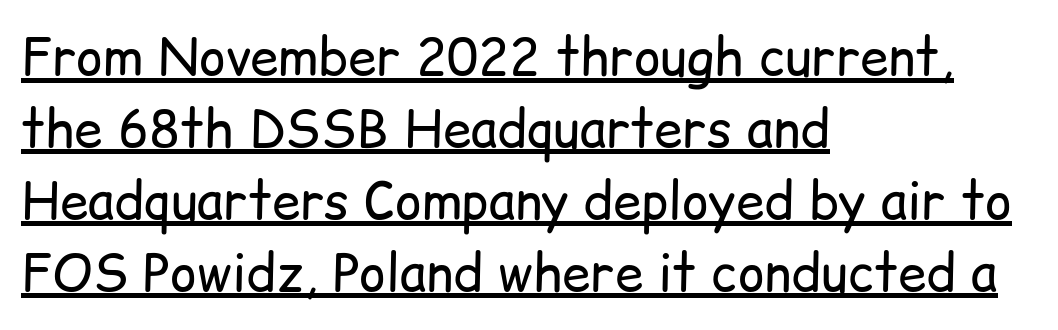
Varying glyph widths throughout — classic text-font behaviour. One glance says typical: line gaps are just what's usual. The font sits on the lighter half of the weight spectrum, regular included. Where is the straight margin? On the left. No italicization has been applied; the sample stays upright. Descenders here cross a horizontal rule under the line.
